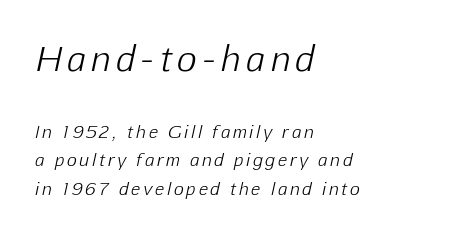
The image shows 34 px light type, italic (leaning right); set left-aligned, normal line spacing (1.69x), not underlined; the first (top) block is 2.0x larger; low stroke contrast and a medium x-height.
